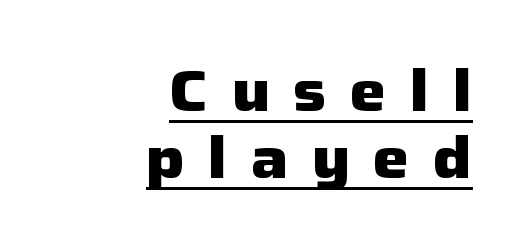
Q: Is the text bold? A: Yes.
Q: Is the text italic (slanted)? A: No, it is upright.
Q: Is the typeface a serif or a sans-serif typeface? A: Sans-serif.
Q: Is the text underlined? A: Yes.
Q: How is the paragraph aligned? A: Right-aligned.
Q: Is the spacing between letters normal or unusually wide? A: Unusually wide.
Q: Width (condensed, normal, or wide)? A: Normal.
Q: Stroke contrast? A: Low.
Q: x-height? A: Medium.
Q: Monospaced? A: No.
